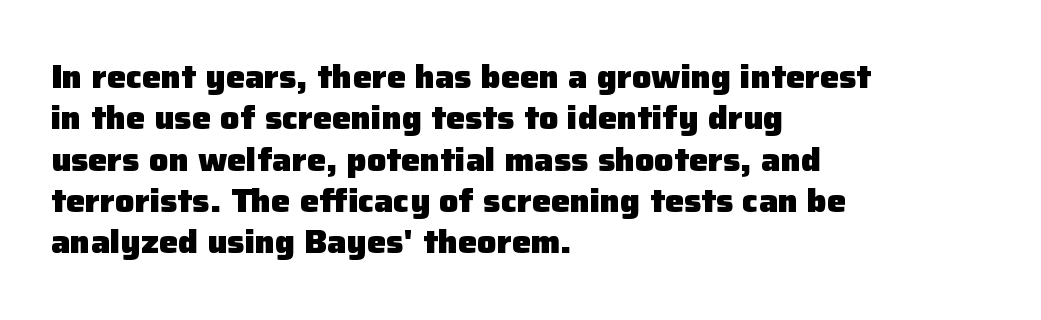
The image shows 32 px heavy sans-serif type, upright; set left-aligned, normal line spacing (1.29x), normal letter spacing, not underlined; low stroke contrast and a medium x-height.
